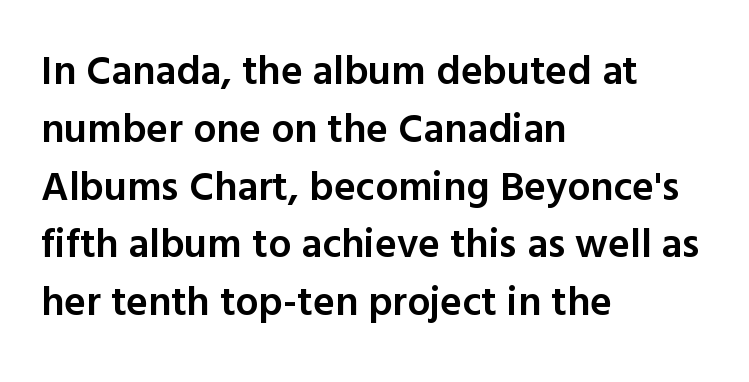
Q: Is the text bold? A: Semi-bold.
Q: Is the text italic (slanted)? A: No, it is upright.
Q: Is the typeface a serif or a sans-serif typeface? A: Sans-serif.
Q: Is the text underlined? A: No.
Q: How is the paragraph aligned? A: Left-aligned.
Q: Is the spacing between letters normal or unusually wide? A: Normal.
Q: Is the spacing between lines tight, normal or loose? A: Normal.
Q: Width (condensed, normal, or wide)? A: Normal.
Q: x-height? A: Medium.
Q: Monospaced? A: No.
